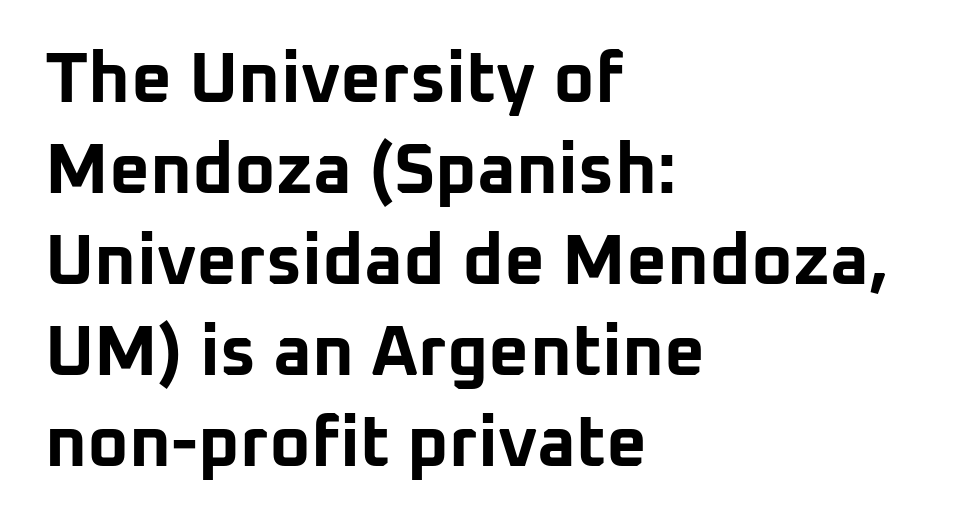
{"serif": "no", "italic": "no", "bold": "yes", "weight": "bold", "width": "normal", "stroke_contrast": "low", "x_height": "medium", "monospaced": "no", "underline": "no", "align": "left", "line_spacing": "normal", "line_spacing_ratio": 1.28, "letter_spacing": "normal", "letter_spacing_em": 0.0, "glyph_px": 71}
